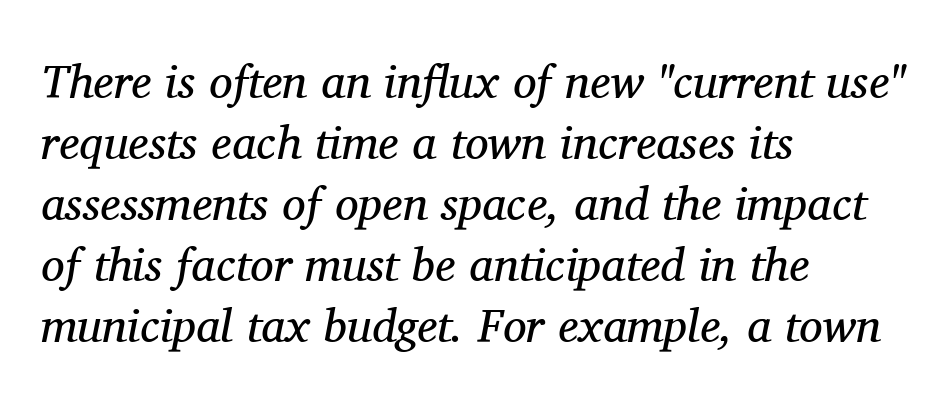
Rows of type keep a routine distance in the vertical direction. Leftover space on each line is placed entirely after the last word. The line texture is even and compact thanks to regular tracking. The weight tops out at a normal text grade. The passage shown is typed in a proportional face where columns would drift. Old-style or modern, the face here clearly has serifs.
